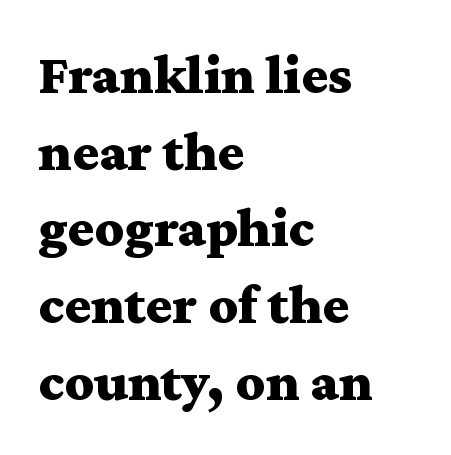
The image shows 56 px bold, wide serif type, upright; set left-aligned, normal line spacing (1.37x), normal letter spacing, not underlined; medium stroke contrast and a medium x-height.
